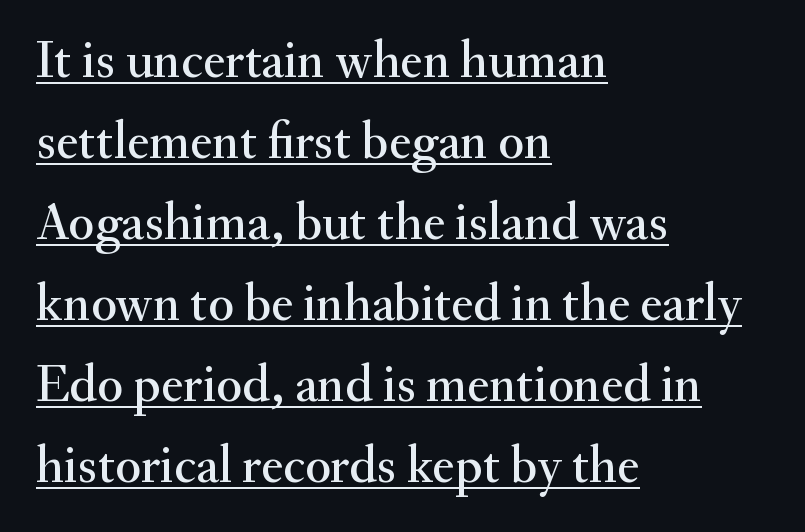
{"serif": "yes", "italic": "no", "width": "normal", "stroke_contrast": "medium", "x_height": "small", "monospaced": "no", "underline": "yes", "align": "left", "line_spacing": "normal", "line_spacing_ratio": 1.53, "letter_spacing": "normal", "letter_spacing_em": 0.0, "glyph_px": 53}
